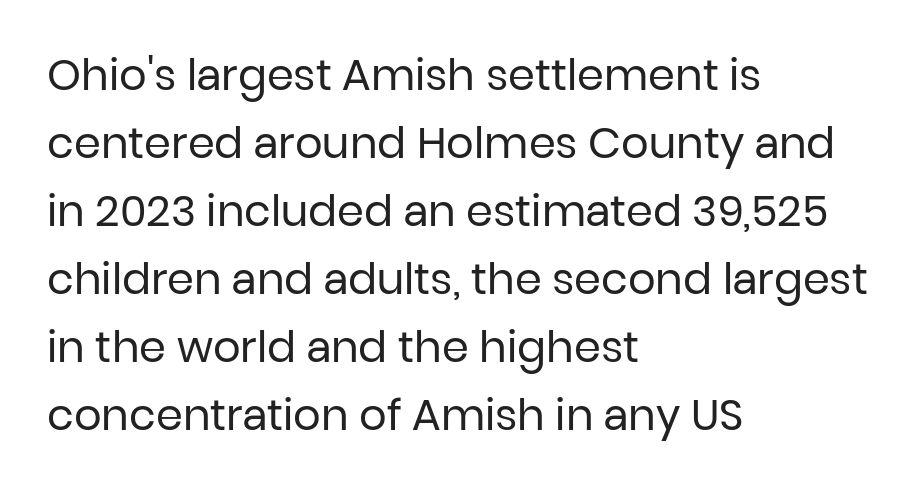
Q: Is the text bold? A: No.
Q: Is the text italic (slanted)? A: No, it is upright.
Q: Is the typeface a serif or a sans-serif typeface? A: Sans-serif.
Q: Is the text underlined? A: No.
Q: How is the paragraph aligned? A: Left-aligned.
Q: Is the spacing between letters normal or unusually wide? A: Normal.
Q: Is the spacing between lines tight, normal or loose? A: Normal.
Q: Width (condensed, normal, or wide)? A: Normal.
Q: Stroke contrast? A: Low.
Q: x-height? A: Medium.
Q: Monospaced? A: No.
